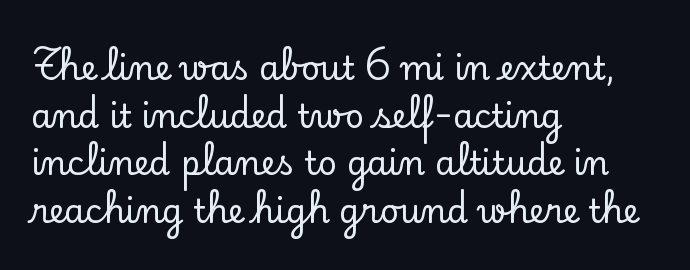
The image shows 33 px serif type, upright; set left-aligned, normal line spacing (1.44x), normal letter spacing, not underlined; low stroke contrast and a small x-height.
